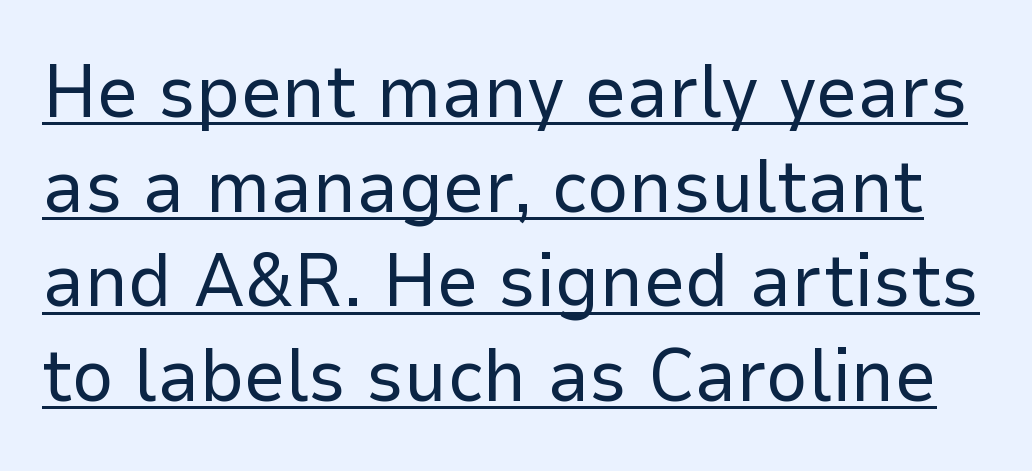
{"serif": "no", "italic": "no", "bold": "no", "weight": "regular", "width": "normal", "stroke_contrast": "low", "x_height": "medium", "monospaced": "no", "underline": "yes", "line_spacing": "normal", "line_spacing_ratio": 1.28, "letter_spacing": "normal", "letter_spacing_em": 0.0, "glyph_px": 74}
